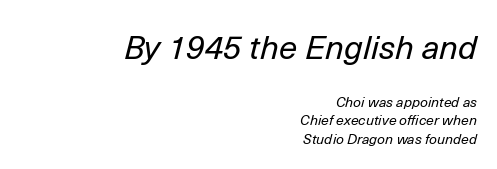
The paragraph shown leans on its right margin. The letterforms sit at book weight or below. Designer's note — italics engaged. Look at the glyph heights: the upper group is clearly the bigger setting. Varying glyph widths throughout — classic text-font behaviour. These lines sit exactly where default settings would place them.
